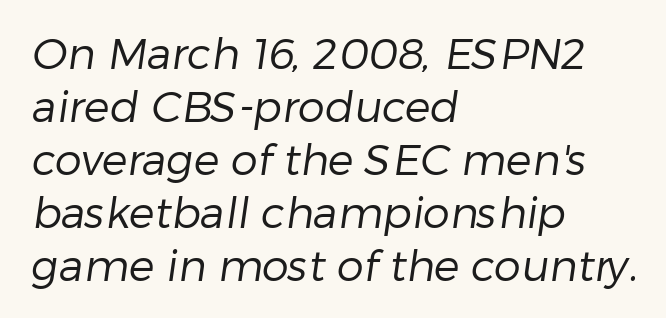
Grotesque or geometric, the face here clearly has no serifs. Visually the block forms a straight wall on the left and a jagged coastline on the right. The letters advance in unequal steps, a hallmark of proportional type. Students, note that the glyphs here touch the page at normal intervals.
